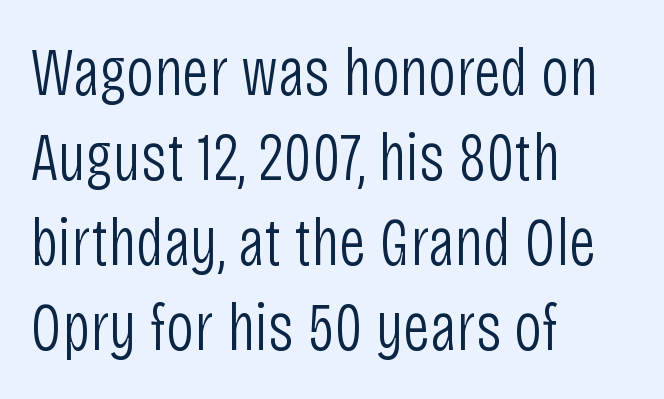
Q: Is the text bold? A: No.
Q: Is the text italic (slanted)? A: No, it is upright.
Q: Is the typeface a serif or a sans-serif typeface? A: Sans-serif.
Q: Is the text underlined? A: No.
Q: How is the paragraph aligned? A: Left-aligned.
Q: Is the spacing between letters normal or unusually wide? A: Normal.
Q: Width (condensed, normal, or wide)? A: Condensed.
Q: Stroke contrast? A: Low.
Q: x-height? A: Large.
Q: Monospaced? A: No.
